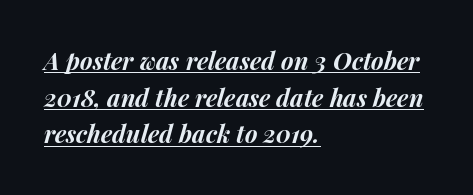
{"italic": "yes", "lean": "right", "slant_degrees": 15, "bold": "yes", "underline": "yes", "align": "left", "line_spacing": "normal", "line_spacing_ratio": 1.53, "letter_spacing": "normal", "letter_spacing_em": 0.0, "glyph_px": 24}
